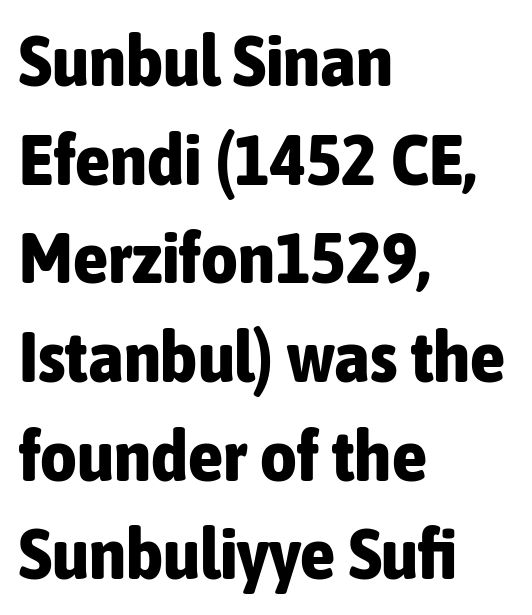
It's the straight-up-and-down kind of type. Are there feet on the stems? There aren't — it's a sans. Weight check: bold — yes, fully. The typesetter chose a ragged-right arrangement here. Do the characters align in a grid? No, the font is proportional.
